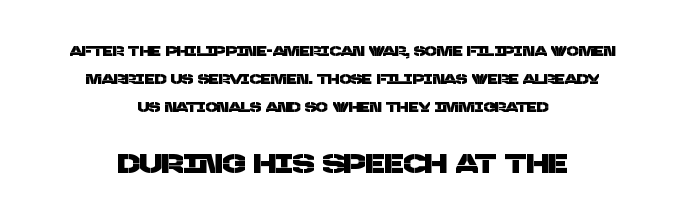
{"underline": "no", "align": "center", "line_spacing": "loose", "line_spacing_ratio": 2.0, "letter_spacing": "normal", "letter_spacing_em": 0.0, "larger_block": "second", "size_ratio": 1.93, "glyph_px": 27}
